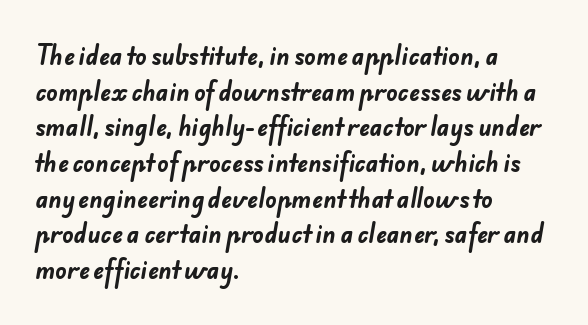
{"bold": "yes", "underline": "no", "align": "left", "line_spacing": "normal", "line_spacing_ratio": 1.55, "letter_spacing": "normal", "letter_spacing_em": 0.0, "glyph_px": 23}
